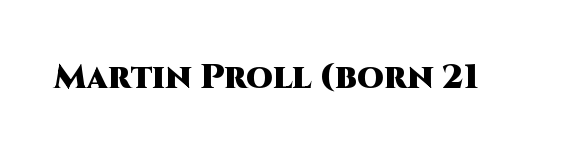
Here the designer chose a conventional face with non-uniform glyph widths. Students, note that the glyphs here touch the page at normal intervals. The words here are not underlined. A typesetter would mark this as roman, not italic.
